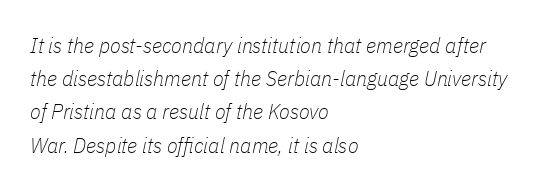
{"italic": "yes", "lean": "right", "slant_degrees": 11, "bold": "no", "underline": "no", "align": "left", "line_spacing": "normal", "line_spacing_ratio": 1.51, "letter_spacing": "normal", "letter_spacing_em": 0.0, "glyph_px": 22}
